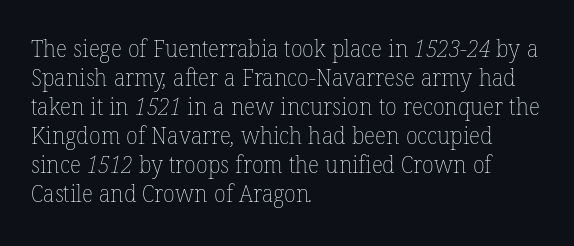
The passage shown is not underscored anywhere. This rendering uses left alignment, leaving the right contour irregular. Standard letterfit; no display-style spreading of the glyphs. Is the stroke heavy? The answer is a plain regular-or-lighter.
